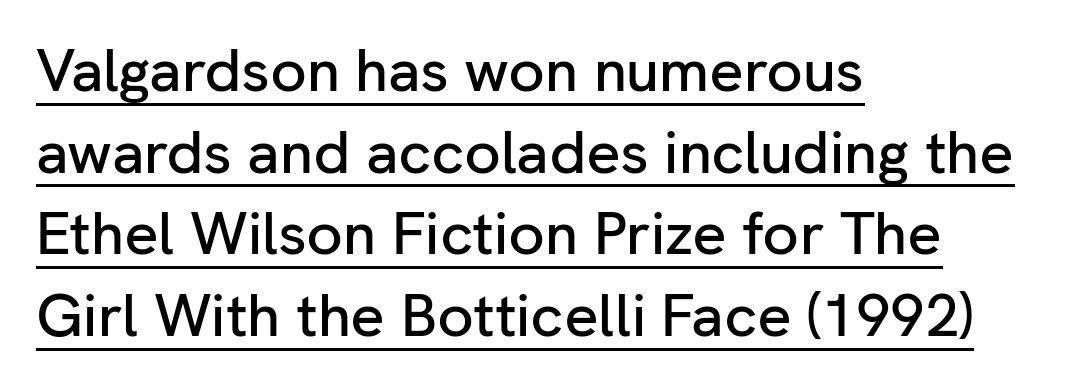
{"serif": "no", "italic": "no", "width": "normal", "stroke_contrast": "low", "x_height": "medium", "monospaced": "no", "underline": "yes", "align": "left", "line_spacing": "normal", "line_spacing_ratio": 1.36, "letter_spacing": "normal", "letter_spacing_em": 0.0, "glyph_px": 60}
